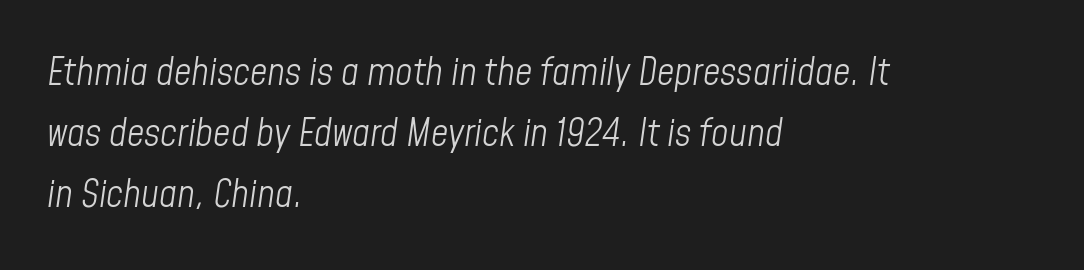
Q: Is the text bold? A: No.
Q: Is the text italic (slanted)? A: Yes, it leans right by about 8 degrees.
Q: Is the text underlined? A: No.
Q: How is the paragraph aligned? A: Left-aligned.
Q: Is the spacing between letters normal or unusually wide? A: Normal.
Q: Is the spacing between lines tight, normal or loose? A: Normal.
Q: Width (condensed, normal, or wide)? A: Condensed.
Q: Stroke contrast? A: Low.
Q: x-height? A: Medium.
Q: Monospaced? A: No.
